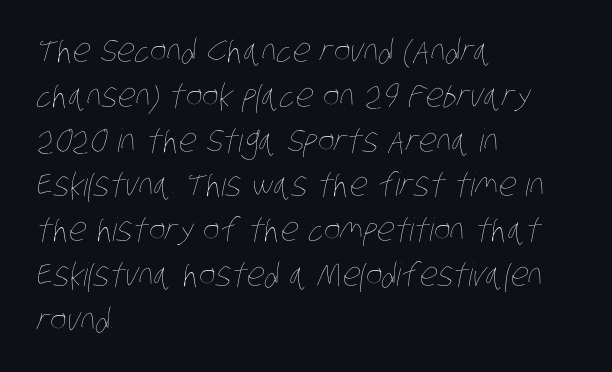
Regular leading. Weight: regular or lighter. How are the letters spaced? Ordinarily, with no added tracking. Varying glyph widths throughout — classic text-font behaviour. Decoration check: the copy has no underline.
